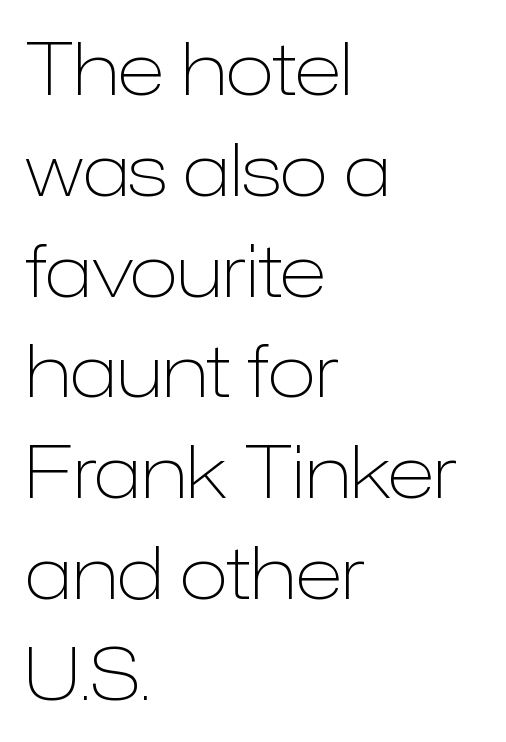
{"serif": "no", "italic": "no", "bold": "no", "weight": "light", "width": "normal", "stroke_contrast": "low", "x_height": "medium", "monospaced": "no", "underline": "no", "align": "left", "line_spacing": "normal", "line_spacing_ratio": 1.4, "letter_spacing": "normal", "letter_spacing_em": 0.0, "glyph_px": 72}
